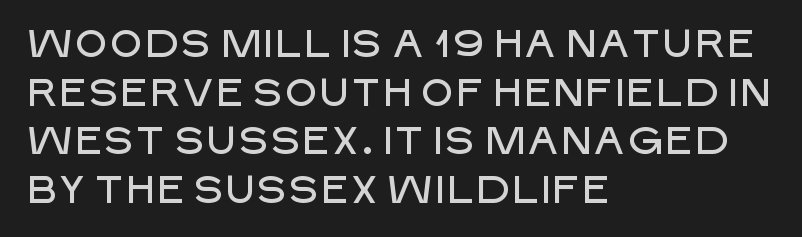
The image shows 38 px sans-serif type, upright; set left-aligned, normal line spacing (1.28x), normal letter spacing, not underlined; low stroke contrast and a large x-height.
